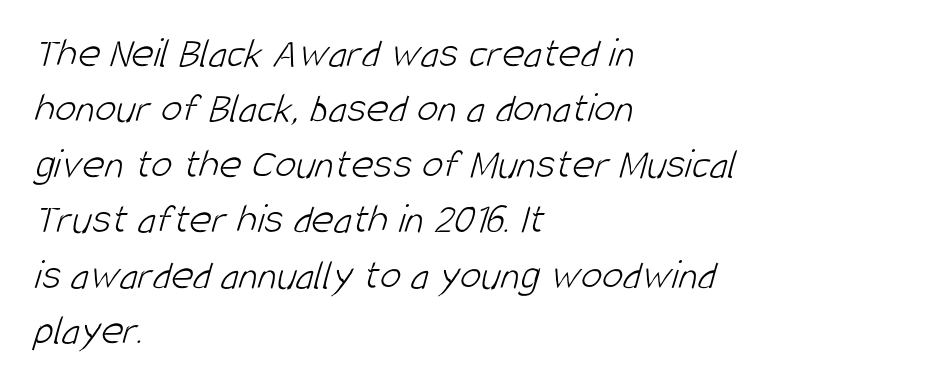
Q: Is the text bold? A: No.
Q: Is the typeface a serif or a sans-serif typeface? A: Sans-serif.
Q: Is the text underlined? A: No.
Q: How is the paragraph aligned? A: Left-aligned.
Q: Is the spacing between letters normal or unusually wide? A: Normal.
Q: Is the spacing between lines tight, normal or loose? A: Normal.
Q: Width (condensed, normal, or wide)? A: Condensed.
Q: Stroke contrast? A: Low.
Q: x-height? A: Large.
Q: Monospaced? A: No.
